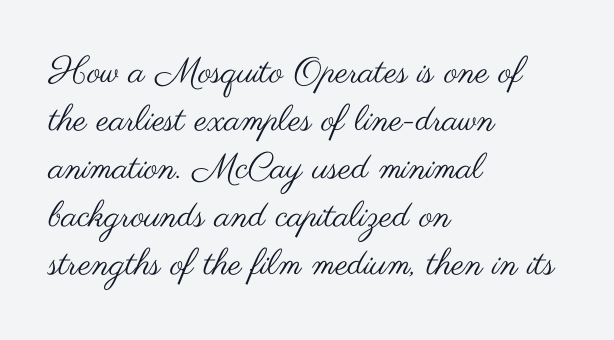
Observe the absence of serifs on each vertical stroke in this sample. Typeset ragged right — the left edge is the straight one. The font is comparable to plain body text, perhaps lighter. The glyphs are unaccompanied by any horizontal stroke below them. If you measured baseline to baseline, you'd find a middling distance.
